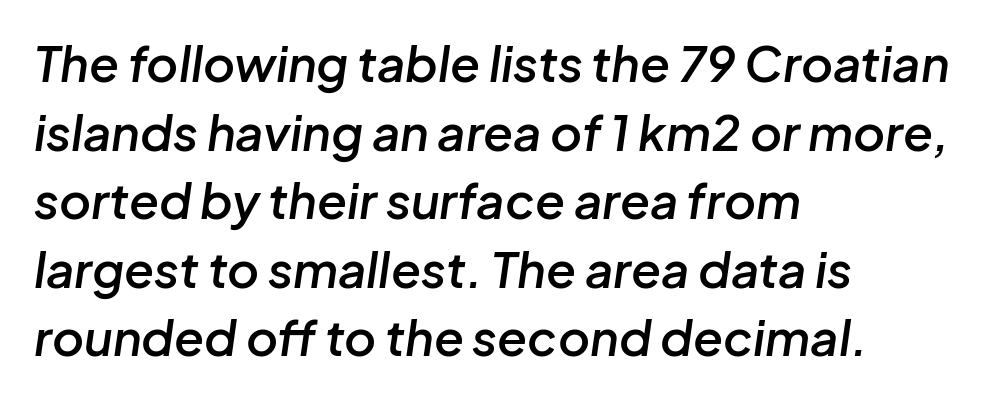
What stands out about the letter spacing? Nothing — it is the standard amount. The axis of the letterforms is tilted away from vertical. These lines sit exactly where default settings would place them. Only glyphs here, with clear space below each row. The face used here is proportionally spaced, like ordinary book or web type.
